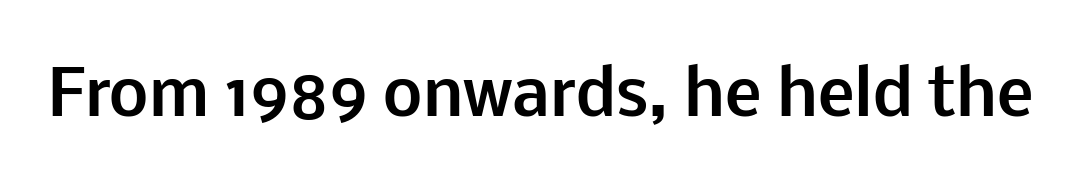
The image shows 62 px bold sans-serif type, upright; set normal letter spacing, not underlined; low stroke contrast and a medium x-height.
